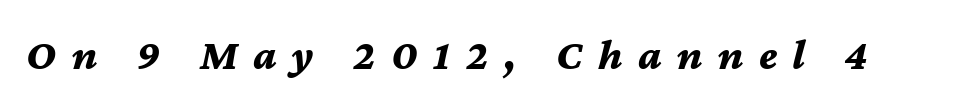
Q: Is the text bold? A: Yes.
Q: Is the text italic (slanted)? A: Yes, it leans right by about 12 degrees.
Q: Is the text underlined? A: No.
Q: Is the spacing between letters normal or unusually wide? A: Unusually wide.
Q: Width (condensed, normal, or wide)? A: Normal.
Q: Stroke contrast? A: Medium.
Q: x-height? A: Medium.
Q: Monospaced? A: No.
